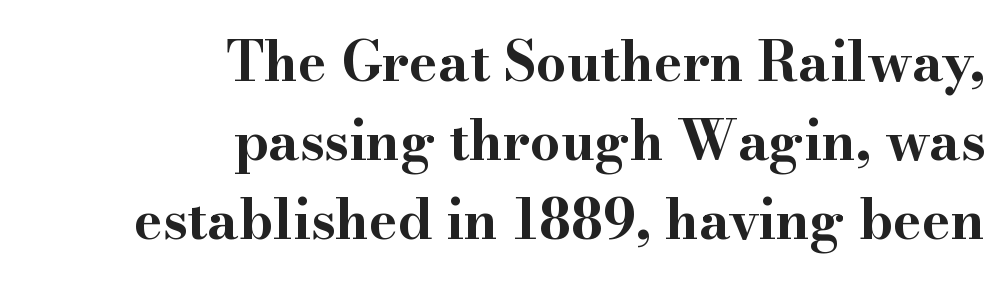
The image shows 54 px bold, wide serif type, upright; set right-aligned, normal line spacing (1.46x), normal letter spacing, not underlined; high stroke contrast and a small x-height.
